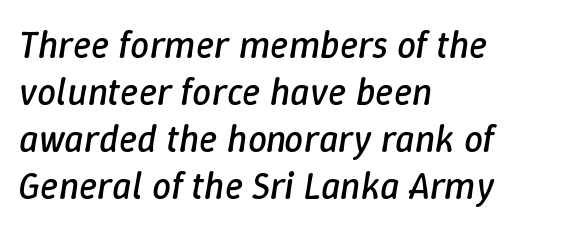
If you drew a line through each stem, it would be angled. Is this a heavy cut? Hardly; it is regular or lighter. Words appear dense and cohesive because spacing is normal. The typesetter chose a ragged-right arrangement here. The letters advance in unequal steps, a hallmark of proportional type.
